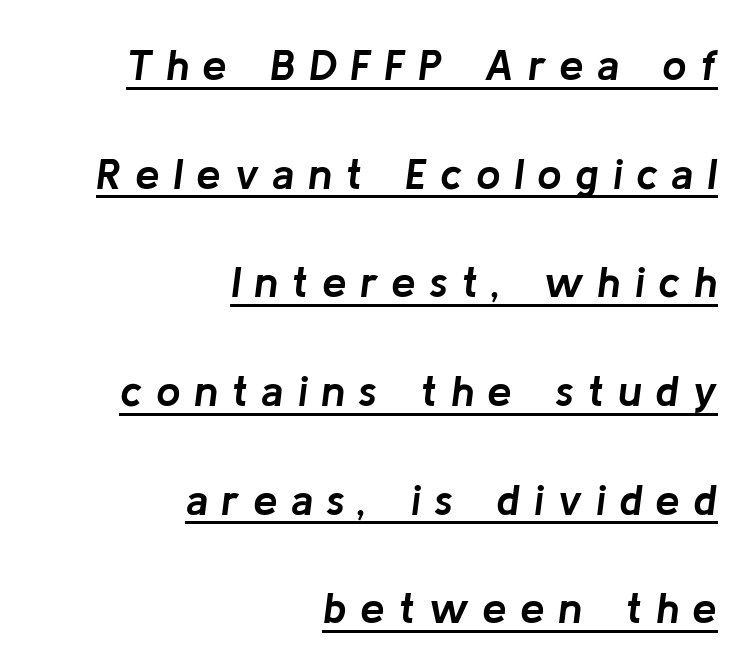
Q: Is the text bold? A: Yes.
Q: Is the text italic (slanted)? A: Yes, it leans right by about 8 degrees.
Q: Is the text underlined? A: Yes.
Q: How is the paragraph aligned? A: Right-aligned.
Q: Is the spacing between letters normal or unusually wide? A: Unusually wide.
Q: Is the spacing between lines tight, normal or loose? A: Loose.
Q: Width (condensed, normal, or wide)? A: Normal.
Q: Stroke contrast? A: Low.
Q: x-height? A: Medium.
Q: Monospaced? A: No.
